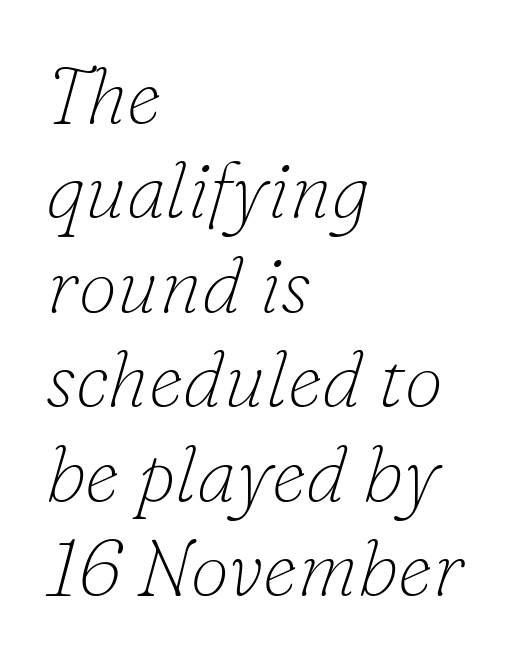
Examine the stroke ends and you'll spot serifs. Underlining? Definitely not there. Students, note that the glyphs here touch the page at normal intervals. This is not heavy type; no bold has been used.
